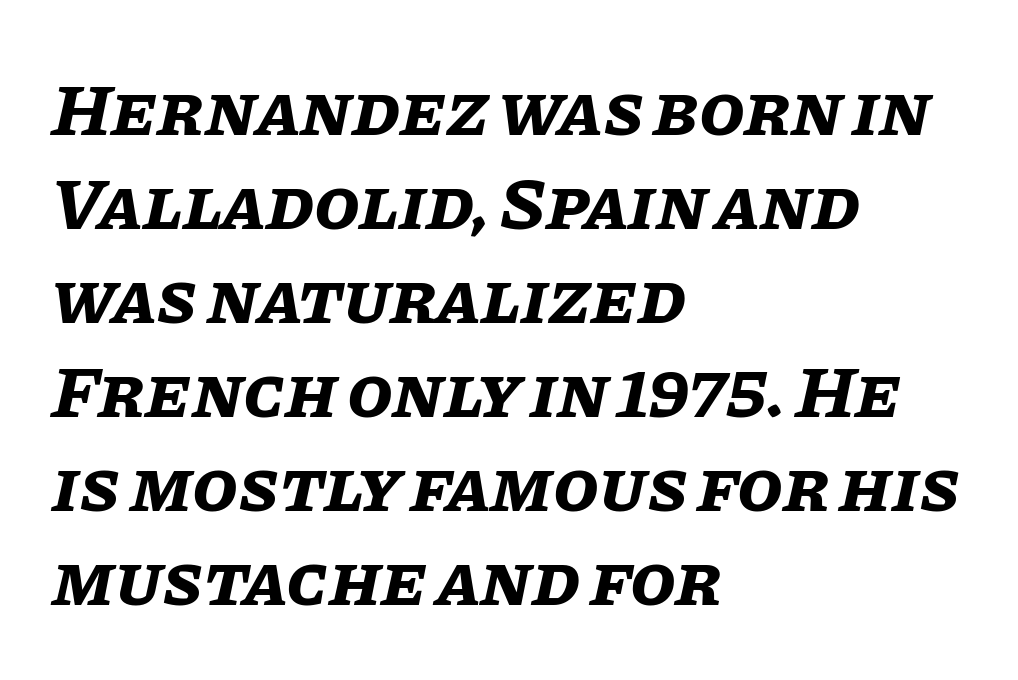
The image shows 74 px bold type, italic (leaning right); set left-aligned, normal line spacing (1.27x), normal letter spacing, not underlined; low stroke contrast and a large x-height.
